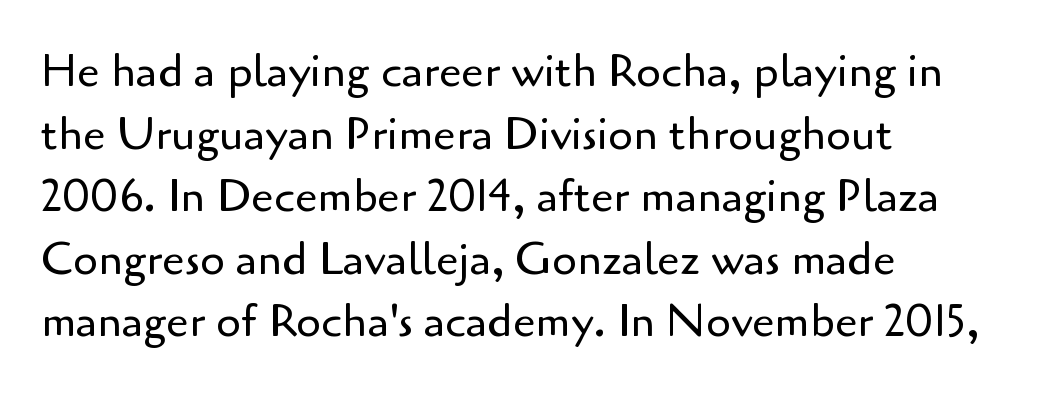
{"serif": "no", "italic": "no", "bold": "no", "weight": "regular", "width": "normal", "stroke_contrast": "low", "x_height": "small", "monospaced": "no", "underline": "no", "align": "left", "line_spacing": "normal", "line_spacing_ratio": 1.39, "letter_spacing": "normal", "letter_spacing_em": 0.0, "glyph_px": 45}
